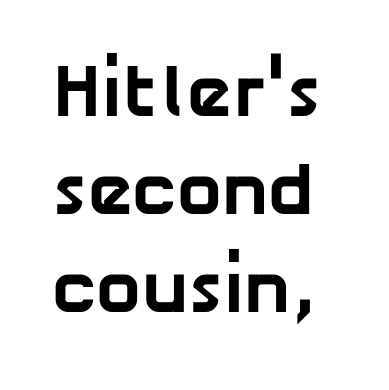
This sample has the flowing, uneven cadence of proportional lettering. The baseline area is clear. The passage shown is typeset with a sans-serif family. Each glyph is drawn with heavy, bold strokes. Honestly, the letter spacing is just normal — you wouldn't notice it.
